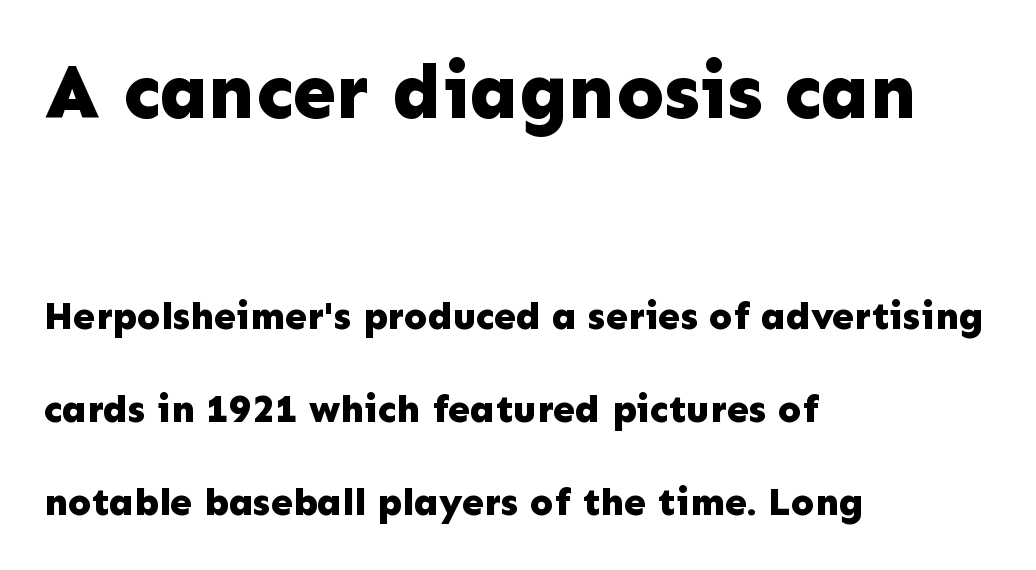
Grotesque or geometric, the face here clearly has no serifs. The initial chunk of copy outweighs the following chunk in type size. Unmarked baselines from the first word to the last. Heavy-handed strokes throughout: this text is bold.
